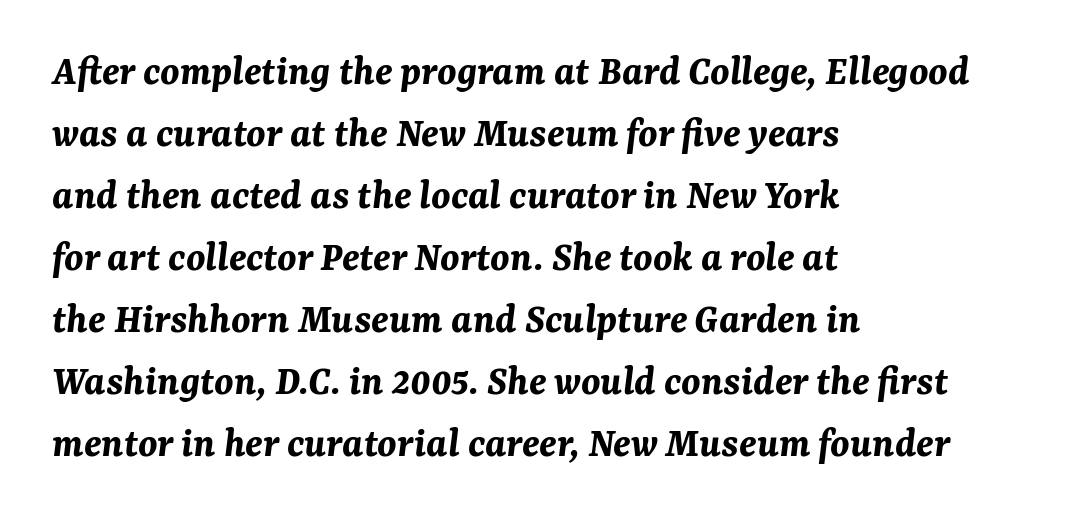
{"italic": "yes", "lean": "right", "slant_degrees": 7, "bold": "yes", "weight": "bold", "width": "normal", "stroke_contrast": "medium", "x_height": "medium", "monospaced": "no", "underline": "no", "align": "left", "line_spacing": "normal", "line_spacing_ratio": 1.44, "letter_spacing": "normal", "letter_spacing_em": 0.0, "glyph_px": 43}
